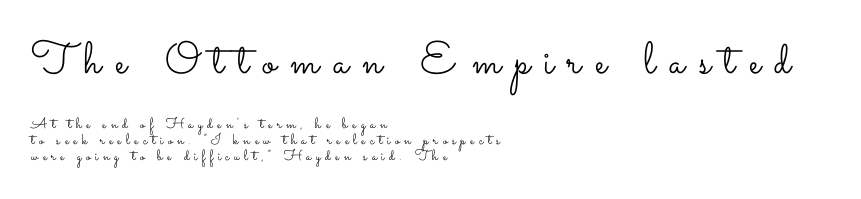
{"bold": "no", "weight": "light", "width": "wide", "stroke_contrast": "low", "x_height": "small", "monospaced": "no", "underline": "no", "align": "left", "line_spacing": "tight", "line_spacing_ratio": 1.05, "letter_spacing": "wide", "letter_spacing_em": 0.31, "larger_block": "first", "size_ratio": 3.0, "glyph_px": 45}
